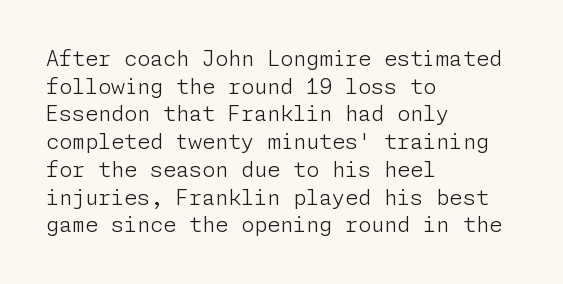
Q: Is the text bold? A: No.
Q: Is the text italic (slanted)? A: No, it is upright.
Q: Is the text underlined? A: No.
Q: How is the paragraph aligned? A: Left-aligned.
Q: Is the spacing between letters normal or unusually wide? A: Normal.
Q: Is the spacing between lines tight, normal or loose? A: Normal.
